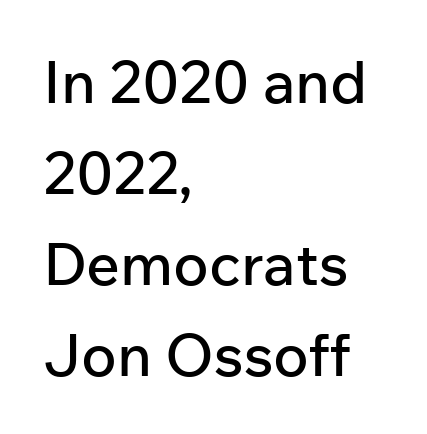
Q: Is the text italic (slanted)? A: No, it is upright.
Q: Is the typeface a serif or a sans-serif typeface? A: Sans-serif.
Q: Is the text underlined? A: No.
Q: How is the paragraph aligned? A: Left-aligned.
Q: Is the spacing between letters normal or unusually wide? A: Normal.
Q: Is the spacing between lines tight, normal or loose? A: Normal.
Q: Width (condensed, normal, or wide)? A: Normal.
Q: Stroke contrast? A: Low.
Q: x-height? A: Medium.
Q: Monospaced? A: No.
